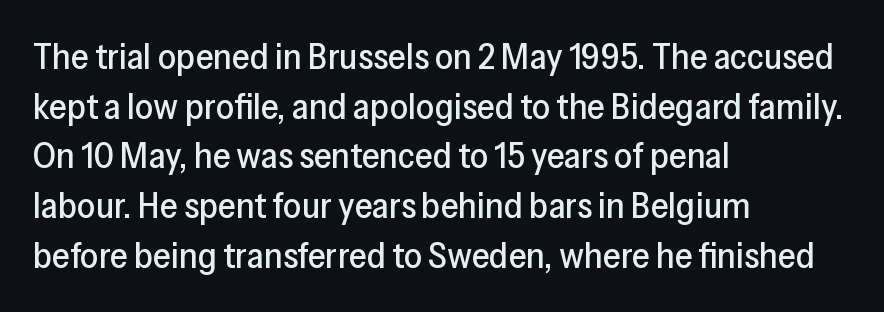
Q: Is the text italic (slanted)? A: No, it is upright.
Q: Is the typeface a serif or a sans-serif typeface? A: Sans-serif.
Q: Is the text underlined? A: No.
Q: How is the paragraph aligned? A: Left-aligned.
Q: Is the spacing between letters normal or unusually wide? A: Normal.
Q: Is the spacing between lines tight, normal or loose? A: Normal.
Q: Width (condensed, normal, or wide)? A: Normal.
Q: Stroke contrast? A: Low.
Q: x-height? A: Medium.
Q: Monospaced? A: No.
